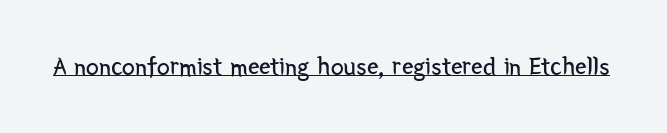
Q: Is the text bold? A: No.
Q: Is the text italic (slanted)? A: No, it is upright.
Q: Is the text underlined? A: Yes.
Q: Is the spacing between letters normal or unusually wide? A: Normal.
